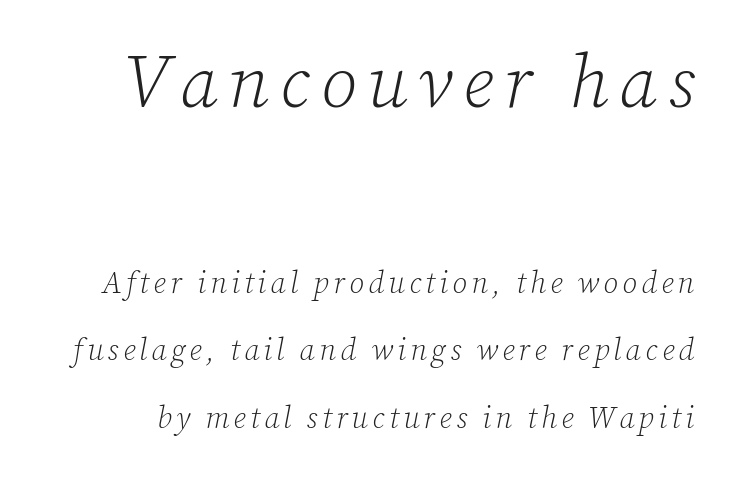
Q: Is the text bold? A: No.
Q: Is the text italic (slanted)? A: Yes, it leans right by about 12 degrees.
Q: Is the typeface a serif or a sans-serif typeface? A: Serif.
Q: Is the text underlined? A: No.
Q: Is the spacing between lines tight, normal or loose? A: Loose.
Q: Which block of text is set in a larger size, the first (top) or the second (bottom)? A: The first (top) one.
Q: Width (condensed, normal, or wide)? A: Normal.
Q: Stroke contrast? A: Low.
Q: x-height? A: Medium.
Q: Monospaced? A: No.
